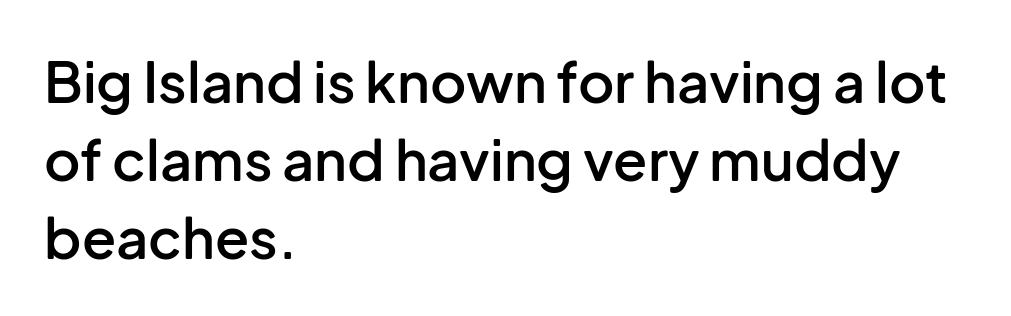
Q: Is the text bold? A: Semi-bold.
Q: Is the text italic (slanted)? A: No, it is upright.
Q: Is the typeface a serif or a sans-serif typeface? A: Sans-serif.
Q: Is the text underlined? A: No.
Q: How is the paragraph aligned? A: Left-aligned.
Q: Is the spacing between letters normal or unusually wide? A: Normal.
Q: Is the spacing between lines tight, normal or loose? A: Normal.
Q: Width (condensed, normal, or wide)? A: Normal.
Q: Stroke contrast? A: Low.
Q: x-height? A: Medium.
Q: Monospaced? A: No.
